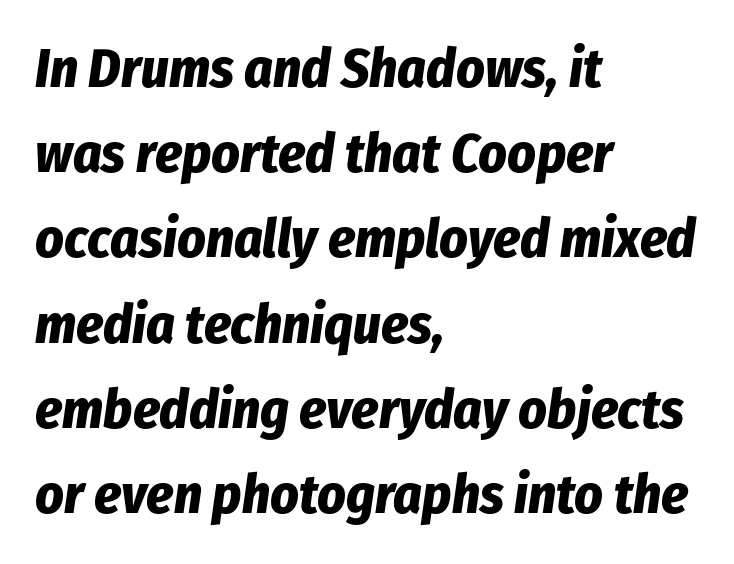
{"italic": "yes", "lean": "right", "slant_degrees": 8, "bold": "yes", "weight": "bold", "width": "condensed", "stroke_contrast": "low", "x_height": "medium", "monospaced": "no", "underline": "no", "align": "left", "line_spacing": "normal", "line_spacing_ratio": 1.55, "letter_spacing": "normal", "letter_spacing_em": 0.0, "glyph_px": 55}
